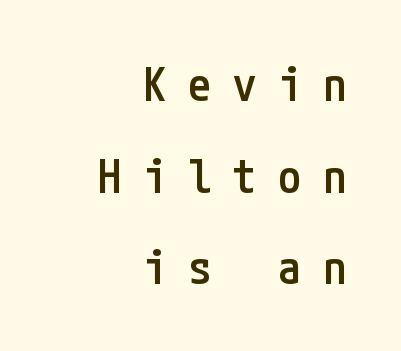
Q: Is the text bold? A: Semi-bold.
Q: Is the text italic (slanted)? A: No, it is upright.
Q: Is the typeface a serif or a sans-serif typeface? A: Sans-serif.
Q: Is the text underlined? A: No.
Q: How is the paragraph aligned? A: Right-aligned.
Q: Is the spacing between letters normal or unusually wide? A: Unusually wide.
Q: Is the spacing between lines tight, normal or loose? A: Loose.
Q: Width (condensed, normal, or wide)? A: Condensed.
Q: Stroke contrast? A: Low.
Q: x-height? A: Medium.
